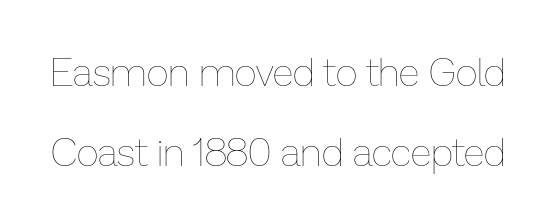
{"italic": "no", "bold": "no", "weight": "thin", "width": "normal", "stroke_contrast": "low", "x_height": "medium", "monospaced": "no", "underline": "no", "line_spacing": "loose", "line_spacing_ratio": 2.04, "letter_spacing": "normal", "letter_spacing_em": 0.0, "glyph_px": 39}
